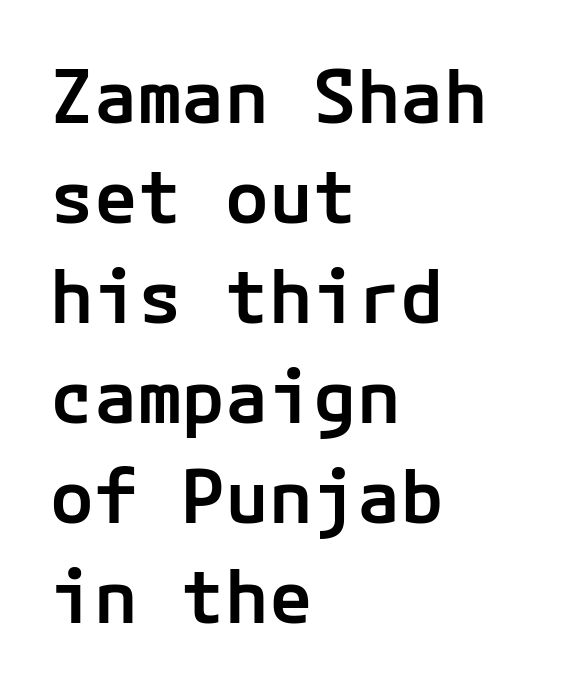
Q: Is the text bold? A: Semi-bold.
Q: Is the text italic (slanted)? A: No, it is upright.
Q: Is the typeface a serif or a sans-serif typeface? A: Sans-serif.
Q: Is the text underlined? A: No.
Q: How is the paragraph aligned? A: Left-aligned.
Q: Is the spacing between letters normal or unusually wide? A: Normal.
Q: Is the spacing between lines tight, normal or loose? A: Normal.
Q: Width (condensed, normal, or wide)? A: Normal.
Q: Stroke contrast? A: Low.
Q: x-height? A: Medium.
